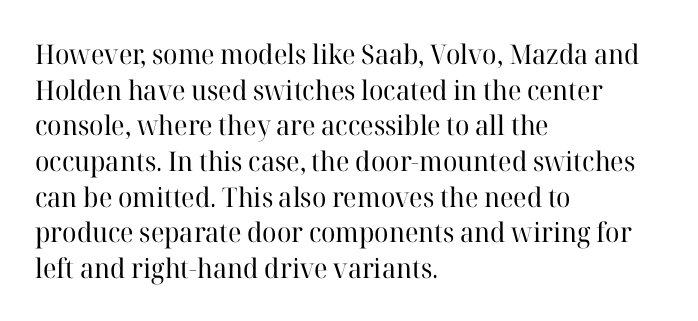
The image shows 27 px text type, upright; set left-aligned, normal line spacing (1.32x), normal letter spacing, not underlined.
